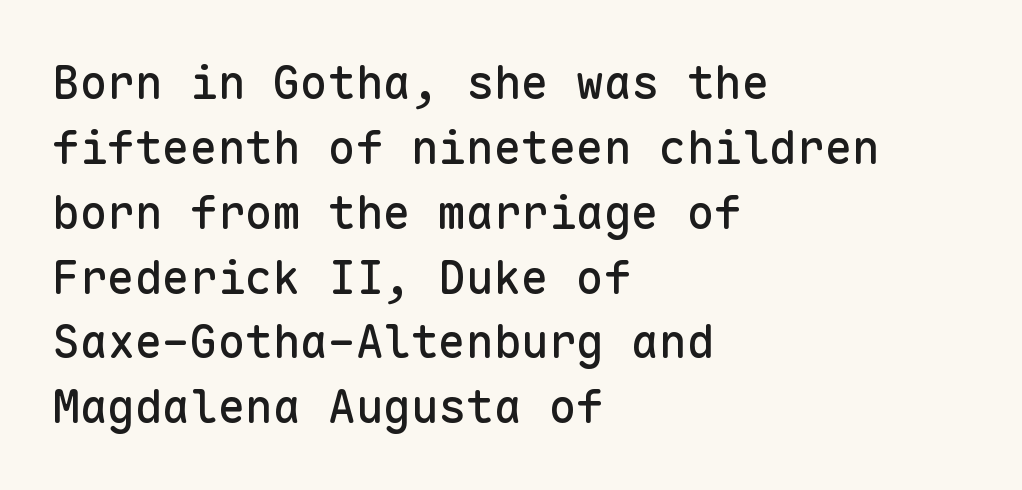
The designer left line spacing at the default. The glyphs in this specimen are sans serif. Typeset ragged right — the left edge is the straight one. Each letter, wide or thin by design, is forced into the same width here. The lettering stays uniformly vertical, giving the passage a roman look. Caption: standard tracking, unaltered.
